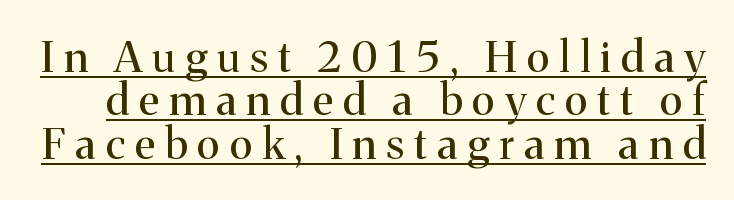
{"serif": "yes", "italic": "no", "bold": "no", "weight": "regular", "width": "normal", "stroke_contrast": "medium", "x_height": "medium", "monospaced": "no", "underline": "yes", "line_spacing": "tight", "line_spacing_ratio": 1.01, "letter_spacing": "wide", "letter_spacing_em": 0.24, "glyph_px": 43}
